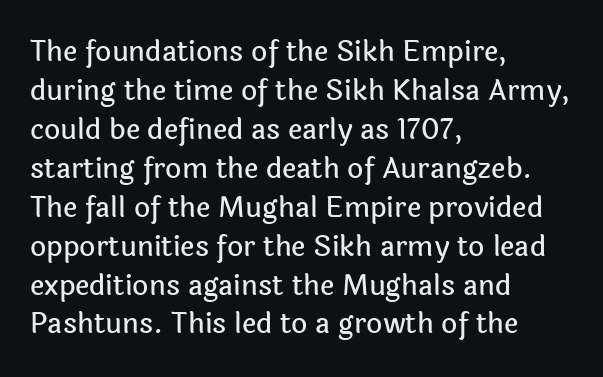
Reading down the block, your eye returns to a fixed left position each line. These lines keep a tight, regular rhythm from letter to letter. No italicization has been applied; the sample stays upright. The rendering uses a moderate line-height, typical for paragraphs. The passage shown is typeset with a sans-serif family.
